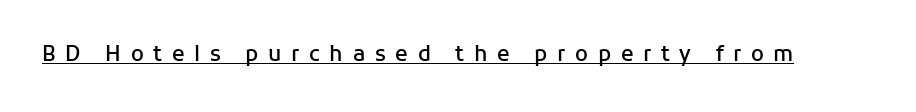
Q: Is the text bold? A: Semi-bold.
Q: Is the text italic (slanted)? A: No, it is upright.
Q: Is the text underlined? A: Yes.
Q: Is the spacing between letters normal or unusually wide? A: Unusually wide.
